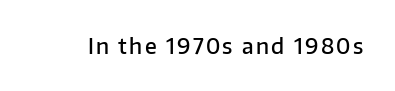
{"italic": "no", "bold": "semi", "underline": "no", "glyph_px": 21}
